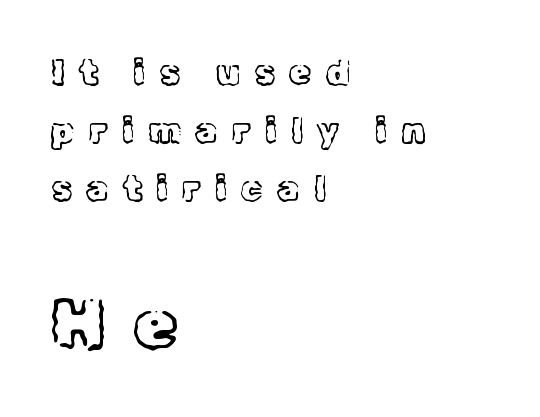
The image shows 70 px light serif type, upright; set left-aligned, normal line spacing (1.66x), unusually wide letter spacing (+0.42 em), not underlined; the second (bottom) block is 2.0x larger; a medium x-height.
